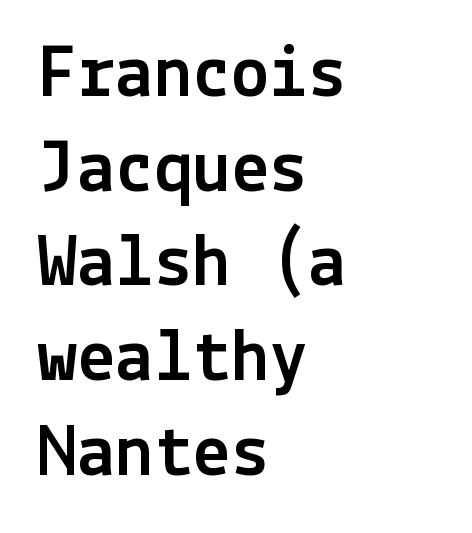
{"serif": "no", "italic": "no", "width": "normal", "x_height": "medium", "underline": "no", "align": "left", "line_spacing_ratio": 1.23, "letter_spacing": "normal", "letter_spacing_em": 0.0, "glyph_px": 77}
